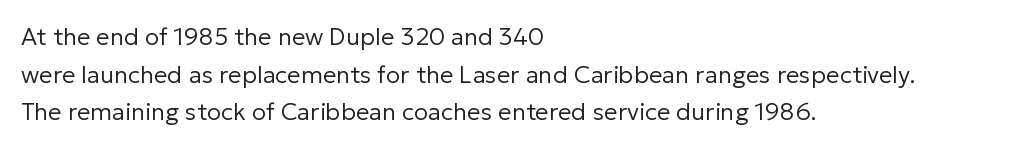
The image shows 24 px text type, upright; set left-aligned, normal line spacing (1.57x), normal letter spacing, not underlined.
